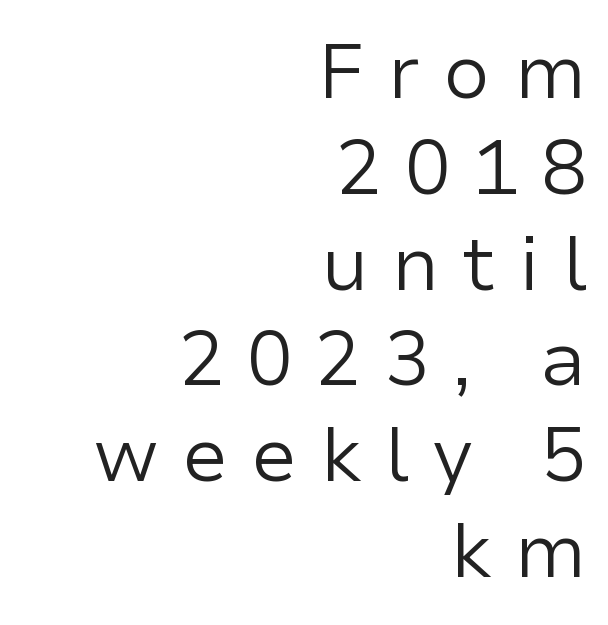
{"serif": "no", "italic": "no", "bold": "no", "weight": "regular", "width": "normal", "stroke_contrast": "low", "x_height": "medium", "monospaced": "no", "underline": "no", "align": "right", "line_spacing": "normal", "line_spacing_ratio": 1.26, "letter_spacing": "wide", "letter_spacing_em": 0.3, "glyph_px": 76}
